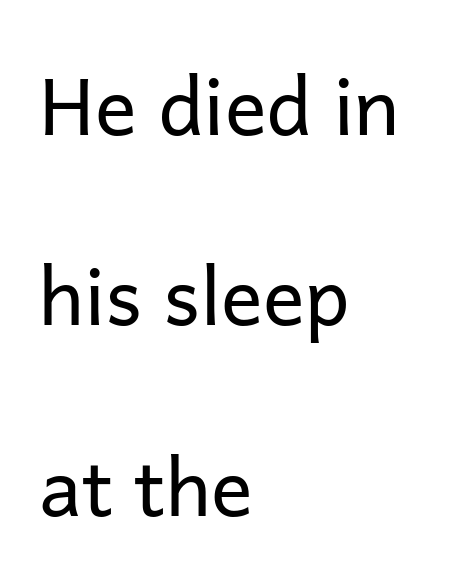
Notice how the passage keeps a crisp vertical edge on the left only. Quick note: not italic, upright. Letter spacing: default. Ink coverage per letter is moderate at most. Rule under the text: the space is simply empty.
